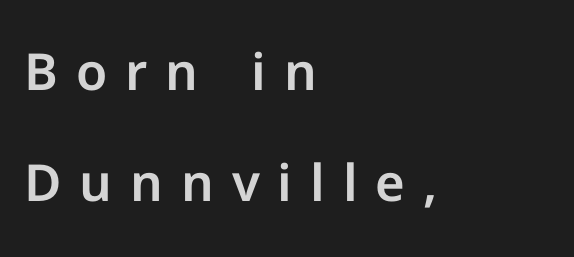
The text was rendered using a sans face with plain stroke endings. Is this a fixed-width face? No — the glyphs have proportional, varying widths. Unlike italic type, these characters show no tilt at all. The type is letterspaced generously, with wide tracking. Descenders are the only things crossing below the line. The lines in this sample share a left origin and differ only in where they stop.
